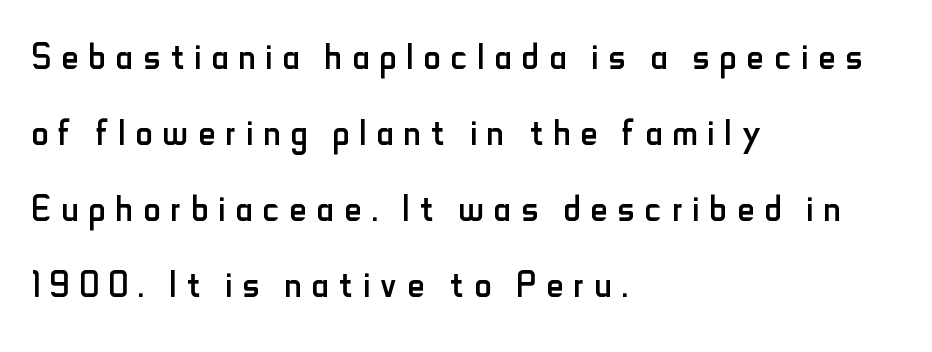
The image shows 47 px regular-weight, condensed sans-serif type, upright; set left-aligned, normal line spacing (1.62x), unusually wide letter spacing (+0.22 em), not underlined; low stroke contrast and a small x-height.
